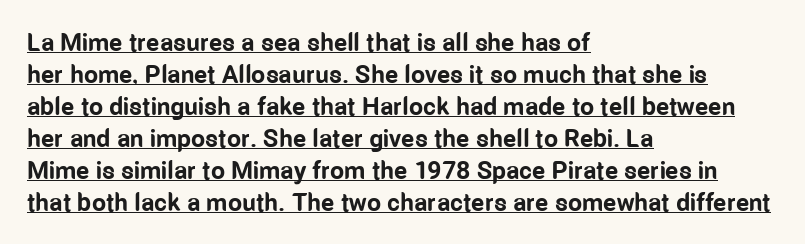
{"italic": "no", "bold": "yes", "underline": "yes", "align": "left", "line_spacing": "normal", "line_spacing_ratio": 1.28, "letter_spacing": "normal", "letter_spacing_em": 0.0, "glyph_px": 25}
